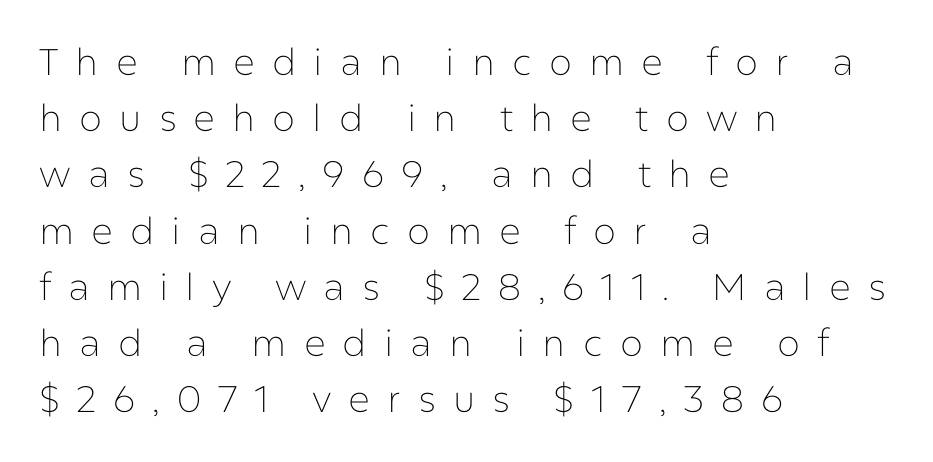
{"serif": "no", "italic": "no", "bold": "no", "weight": "thin", "width": "normal", "stroke_contrast": "low", "x_height": "medium", "monospaced": "no", "underline": "no", "align": "left", "line_spacing": "normal", "line_spacing_ratio": 1.52, "letter_spacing": "wide", "letter_spacing_em": 0.46, "glyph_px": 37}
